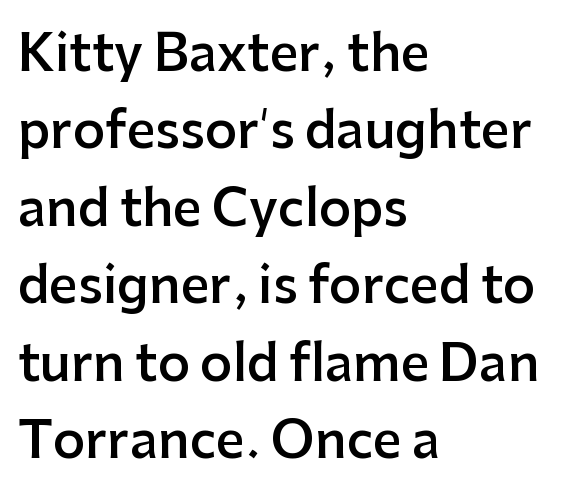
The image shows 50 px semibold sans-serif type, upright; set left-aligned, normal line spacing (1.55x), normal letter spacing, not underlined; low stroke contrast and a medium x-height.
